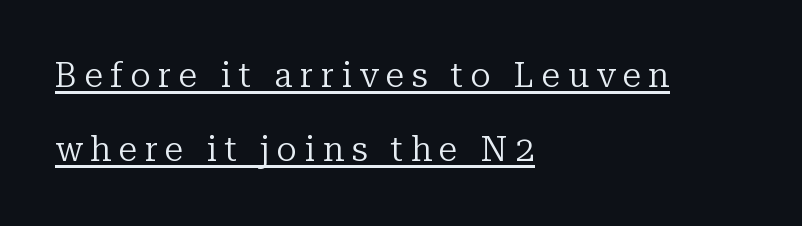
Q: Is the text bold? A: No.
Q: Is the text italic (slanted)? A: No, it is upright.
Q: Is the typeface a serif or a sans-serif typeface? A: Serif.
Q: Is the text underlined? A: Yes.
Q: How is the paragraph aligned? A: Left-aligned.
Q: Is the spacing between letters normal or unusually wide? A: Unusually wide.
Q: Is the spacing between lines tight, normal or loose? A: Loose.
Q: Width (condensed, normal, or wide)? A: Normal.
Q: Stroke contrast? A: Low.
Q: x-height? A: Medium.
Q: Monospaced? A: No.
